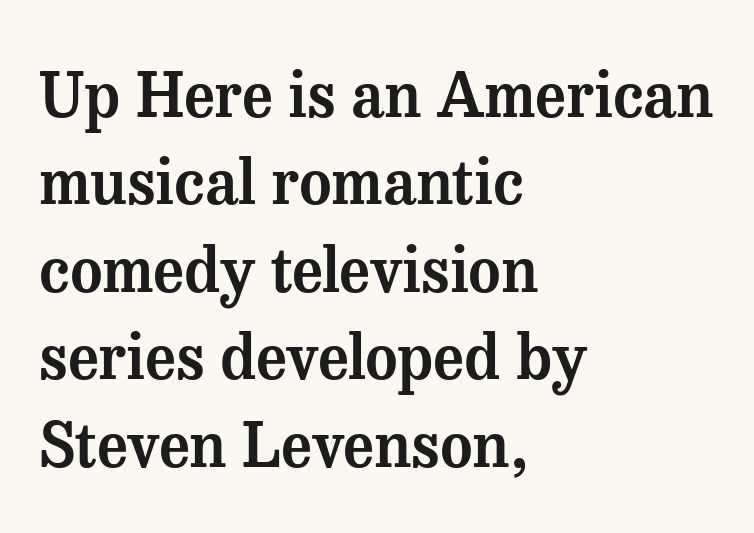
{"serif": "yes", "italic": "no", "width": "normal", "stroke_contrast": "medium", "x_height": "medium", "monospaced": "no", "underline": "no", "align": "left", "line_spacing": "normal", "line_spacing_ratio": 1.41, "letter_spacing": "normal", "letter_spacing_em": 0.0, "glyph_px": 62}
